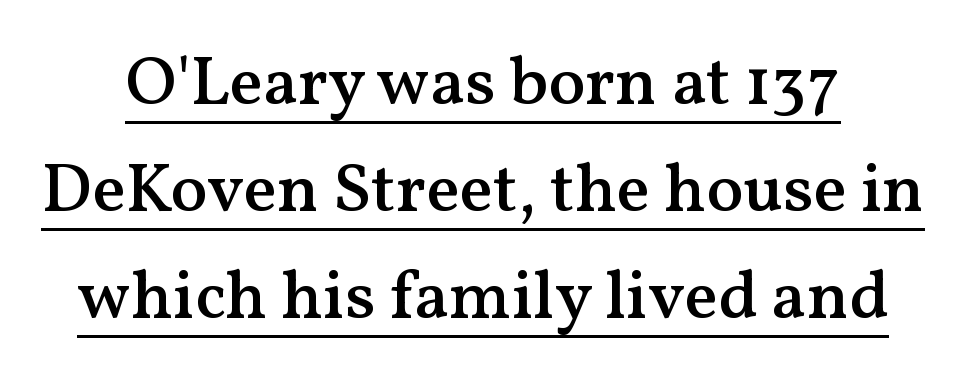
Q: Is the text bold? A: Semi-bold.
Q: Is the text italic (slanted)? A: No, it is upright.
Q: Is the typeface a serif or a sans-serif typeface? A: Serif.
Q: Is the text underlined? A: Yes.
Q: Is the spacing between letters normal or unusually wide? A: Normal.
Q: Is the spacing between lines tight, normal or loose? A: Normal.
Q: Width (condensed, normal, or wide)? A: Normal.
Q: Stroke contrast? A: Medium.
Q: x-height? A: Medium.
Q: Monospaced? A: No.
